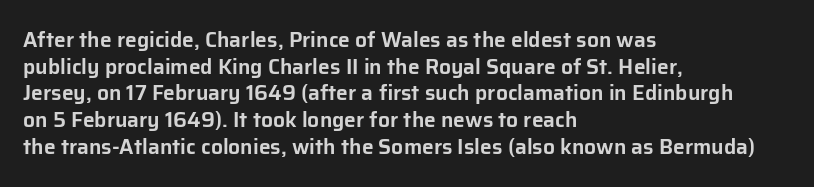
Q: Is the text italic (slanted)? A: No, it is upright.
Q: Is the text underlined? A: No.
Q: How is the paragraph aligned? A: Left-aligned.
Q: Is the spacing between letters normal or unusually wide? A: Normal.
Q: Is the spacing between lines tight, normal or loose? A: Normal.
